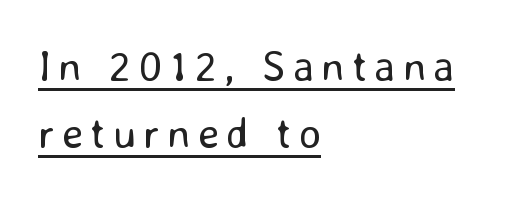
The image shows 43 px regular-weight sans-serif type, upright; set left-aligned, normal line spacing (1.56x), underlined; low stroke contrast and a medium x-height.
